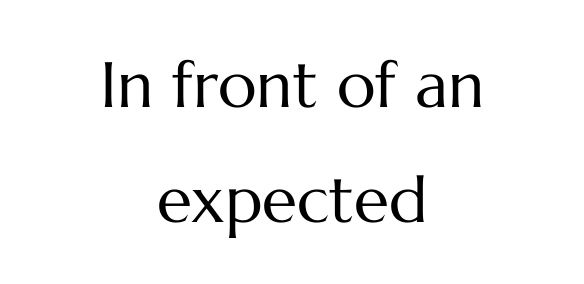
Q: Is the text bold? A: No.
Q: Is the text italic (slanted)? A: No, it is upright.
Q: Is the text underlined? A: No.
Q: How is the paragraph aligned? A: Centered.
Q: Is the spacing between letters normal or unusually wide? A: Normal.
Q: Width (condensed, normal, or wide)? A: Normal.
Q: Stroke contrast? A: Medium.
Q: x-height? A: Medium.
Q: Monospaced? A: No.
